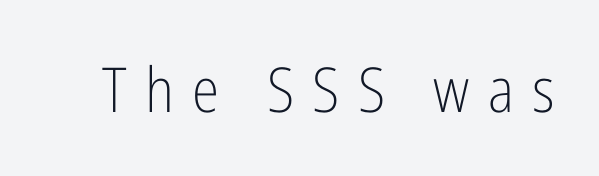
A typesetter would label this face a sans. Spacing verdict: proportional, widths tailored to each character. Every character sits straight up, as roman type does. Stems here are at most as thick as an everyday book face. Substantial extra tracking has been applied to these lines.
